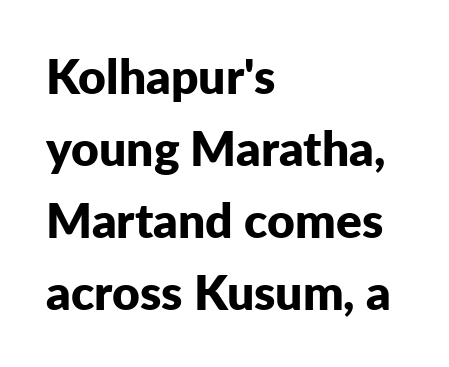
Designer's note — italics off, roman on. Reading down the column, the eye jumps a familiar distance to each next line. Is the letter spacing exaggerated? No — it looks like the ordinary default. The passage shown is not underscored anywhere. Varying glyph widths throughout — classic text-font behaviour.
